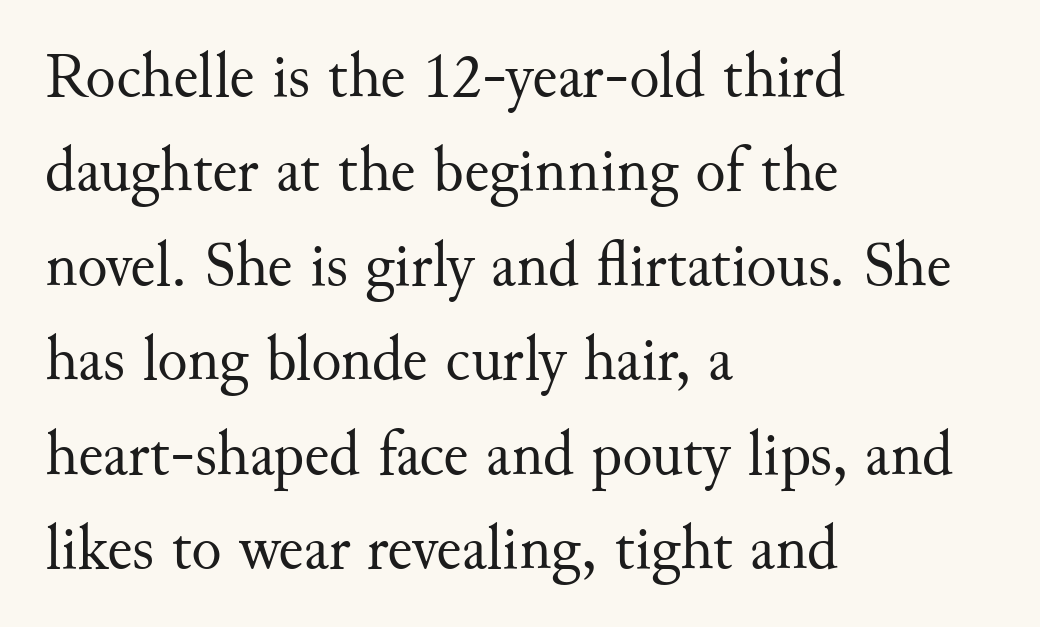
Q: Is the text bold? A: No.
Q: Is the text italic (slanted)? A: No, it is upright.
Q: Is the typeface a serif or a sans-serif typeface? A: Serif.
Q: Is the text underlined? A: No.
Q: How is the paragraph aligned? A: Left-aligned.
Q: Is the spacing between letters normal or unusually wide? A: Normal.
Q: Is the spacing between lines tight, normal or loose? A: Normal.
Q: Width (condensed, normal, or wide)? A: Normal.
Q: Stroke contrast? A: Medium.
Q: x-height? A: Small.
Q: Monospaced? A: No.
